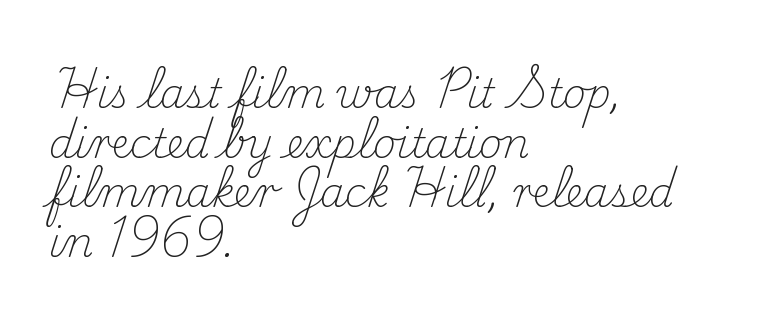
Q: Is the text bold? A: No.
Q: Is the text italic (slanted)? A: Yes.
Q: Is the typeface a serif or a sans-serif typeface? A: Serif.
Q: Is the text underlined? A: No.
Q: How is the paragraph aligned? A: Left-aligned.
Q: Is the spacing between letters normal or unusually wide? A: Normal.
Q: Width (condensed, normal, or wide)? A: Normal.
Q: Stroke contrast? A: Medium.
Q: x-height? A: Small.
Q: Monospaced? A: No.
